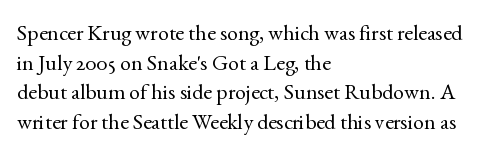
The image shows 22 px text type, upright; set left-aligned, normal line spacing (1.35x), normal letter spacing, not underlined.
